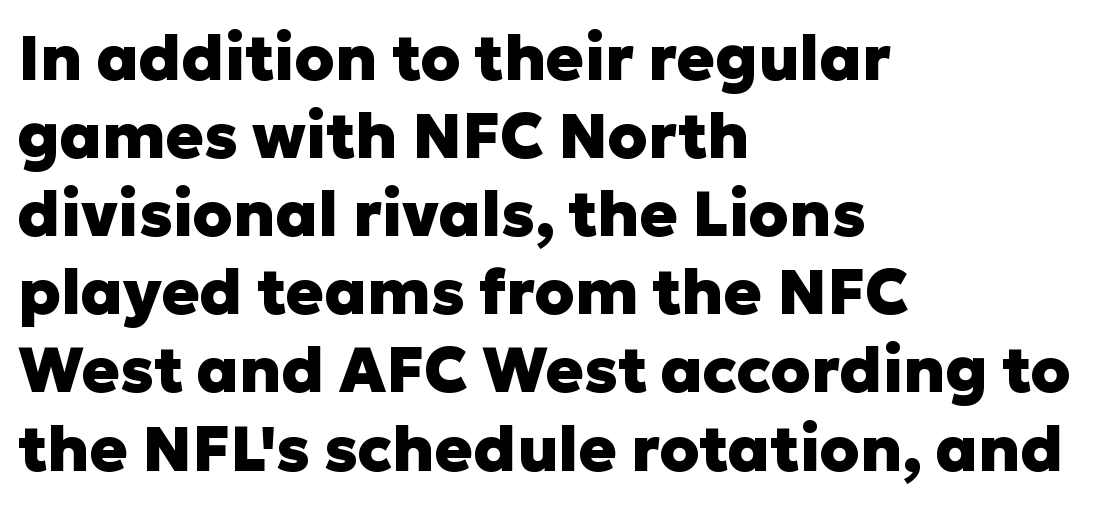
Note the varied advance widths — an 'i' is clearly narrower than an 'm'. The glyphs have the mass of a bold cut. Italic: no, the glyphs are upright roman. The gap between lines stays unmarked.
